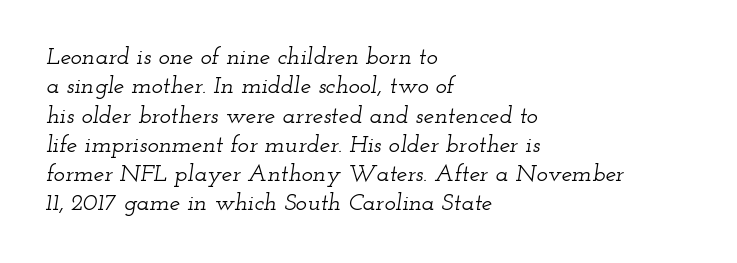
{"italic": "yes", "lean": "right", "slant_degrees": 12, "underline": "no", "align": "left", "line_spacing_ratio": 1.22, "letter_spacing": "normal", "letter_spacing_em": 0.0, "glyph_px": 24}
